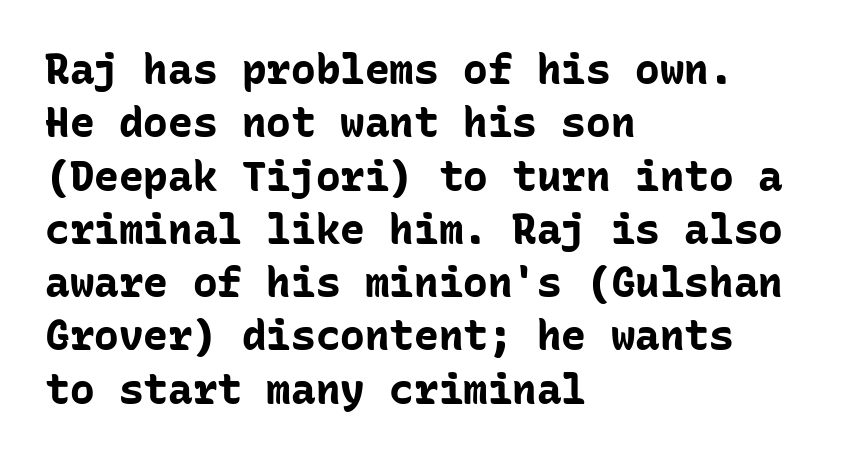
Q: Is the text bold? A: Yes.
Q: Is the text italic (slanted)? A: No, it is upright.
Q: Is the typeface a serif or a sans-serif typeface? A: Sans-serif.
Q: Is the text underlined? A: No.
Q: How is the paragraph aligned? A: Left-aligned.
Q: Is the spacing between letters normal or unusually wide? A: Normal.
Q: Is the spacing between lines tight, normal or loose? A: Normal.
Q: Width (condensed, normal, or wide)? A: Normal.
Q: Stroke contrast? A: Low.
Q: x-height? A: Medium.
Q: Monospaced? A: Yes.
